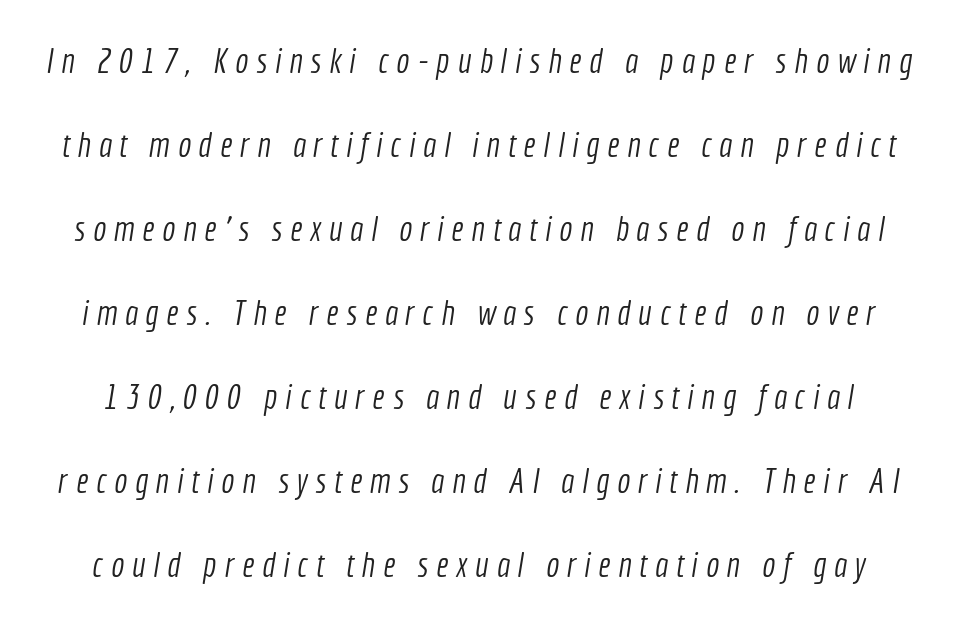
Descenders hang freely into open space. Tracking value appears strongly positive — letters spread wide. Vertical stems look standard width or narrower in stroke. The typeface chosen for these lines omits serifs. A great deal of white space separates one row of letters from the next. Spacing verdict: proportional, widths tailored to each character.
